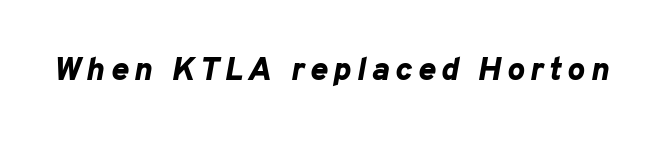
{"italic": "yes", "lean": "right", "slant_degrees": 10, "bold": "yes", "weight": "bold", "width": "normal", "stroke_contrast": "low", "x_height": "medium", "monospaced": "no", "underline": "no", "glyph_px": 33}
